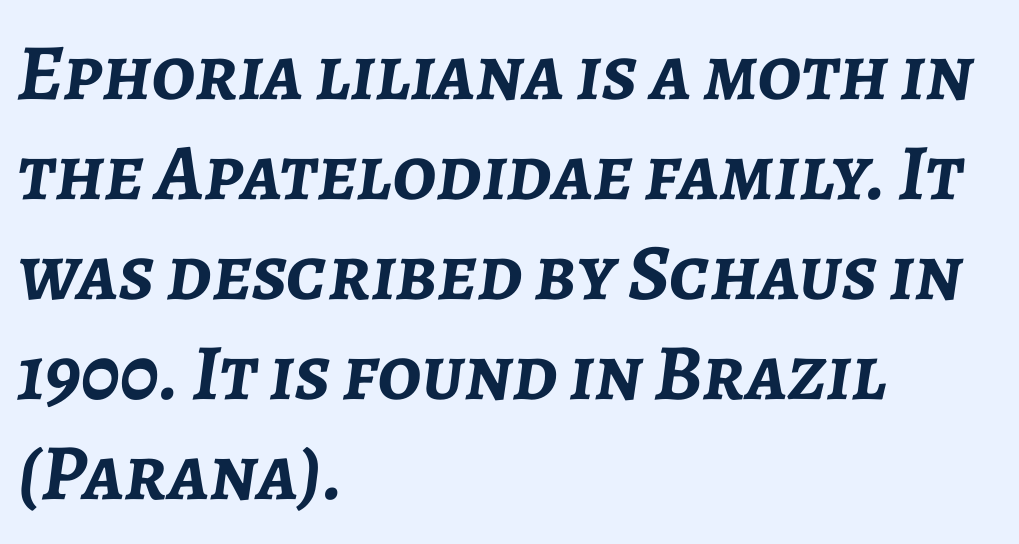
{"italic": "yes", "lean": "right", "slant_degrees": 7, "bold": "yes", "weight": "semibold", "width": "normal", "stroke_contrast": "low", "x_height": "medium", "monospaced": "no", "underline": "no", "align": "left", "line_spacing": "normal", "line_spacing_ratio": 1.25, "letter_spacing": "normal", "letter_spacing_em": 0.0, "glyph_px": 80}
